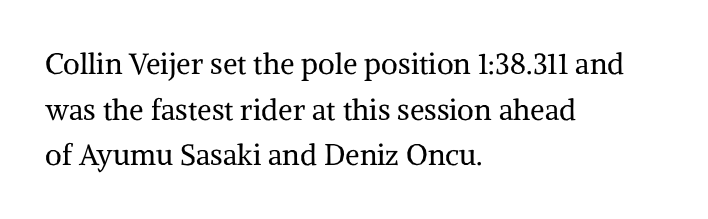
Each row of text sits above clean, open space. These lines keep a tight, regular rhythm from letter to letter. Posture: straight, roman, zero tilt. If you drew a ruler down the left edge, every line would touch it. How would I describe the line gaps? Plain and ordinary. No extra ink here — the face is not bold.
